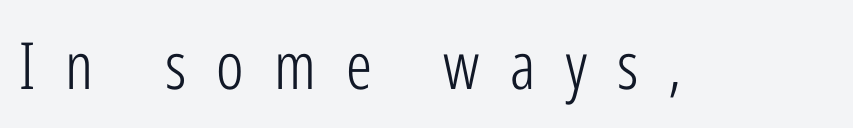
The image shows 65 px light, condensed sans-serif type, upright; set unusually wide letter spacing (+0.46 em), not underlined; low stroke contrast and a medium x-height.
